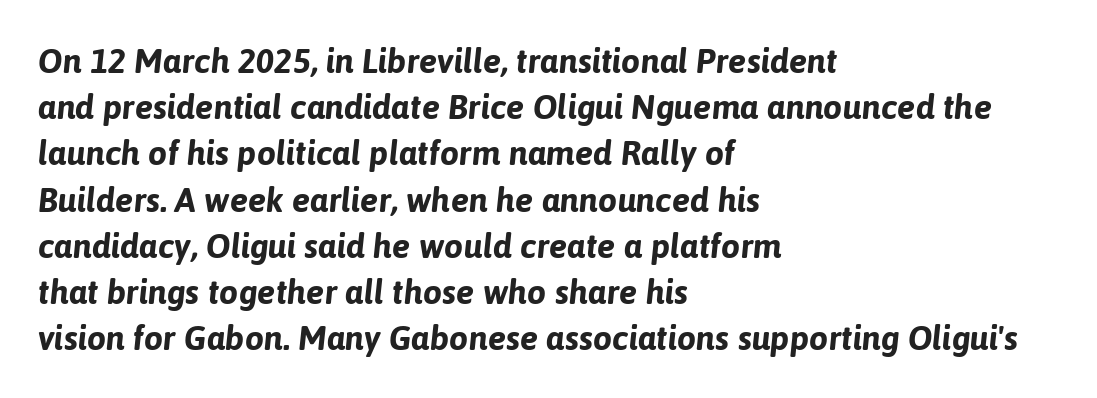
{"italic": "yes", "lean": "right", "slant_degrees": 6, "bold": "yes", "weight": "bold", "width": "normal", "stroke_contrast": "low", "x_height": "medium", "monospaced": "no", "underline": "no", "align": "left", "line_spacing": "normal", "line_spacing_ratio": 1.36, "letter_spacing": "normal", "letter_spacing_em": 0.0, "glyph_px": 34}
